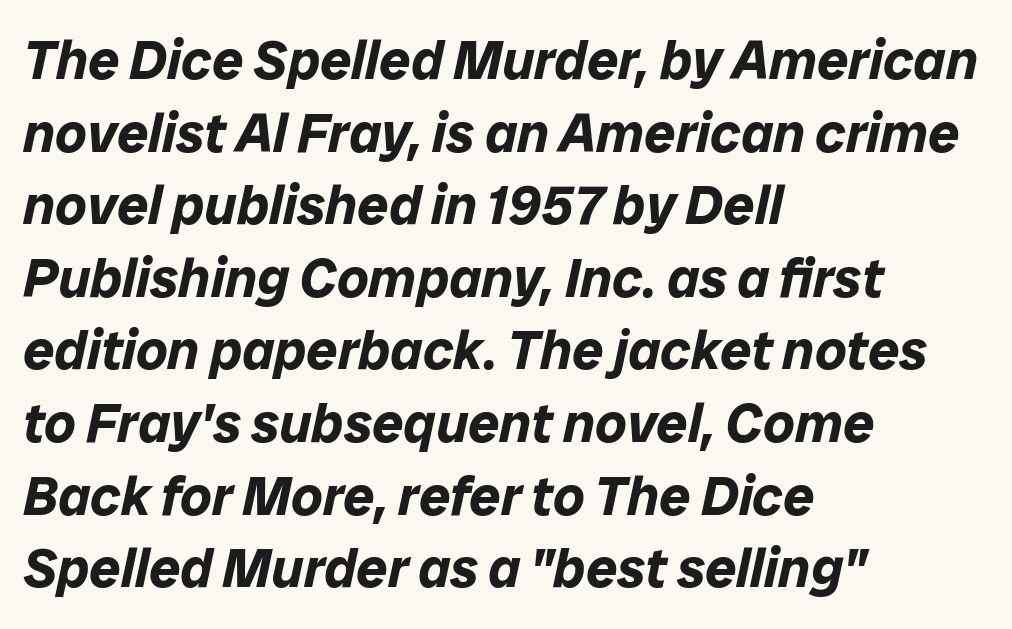
The image shows 55 px bold type, italic (leaning right); set left-aligned, normal line spacing (1.32x), normal letter spacing, not underlined; low stroke contrast and a medium x-height.
